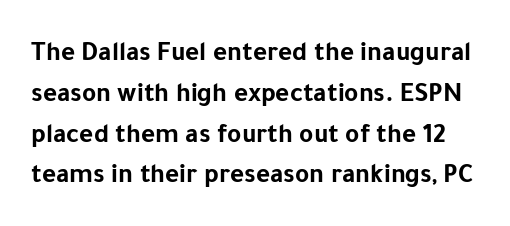
Q: Is the text bold? A: Yes.
Q: Is the text italic (slanted)? A: No, it is upright.
Q: Is the text underlined? A: No.
Q: Is the spacing between letters normal or unusually wide? A: Normal.
Q: Is the spacing between lines tight, normal or loose? A: Normal.
